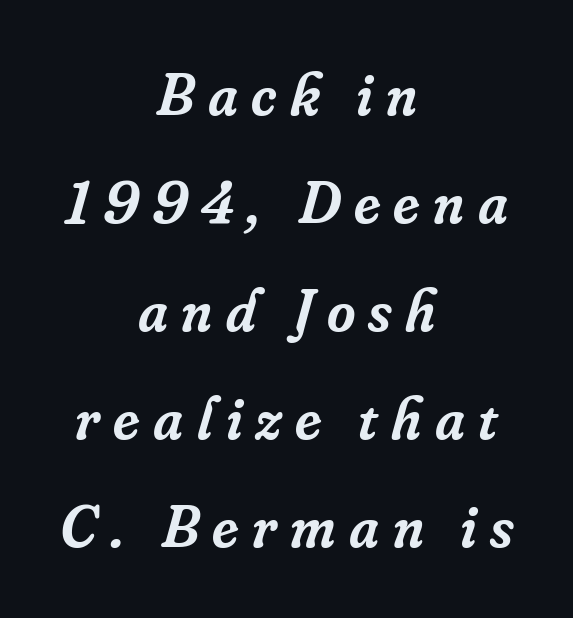
The image shows 61 px semibold serif type, italic (leaning right); set centered, line spacing 1.77x, unusually wide letter spacing (+0.22 em), not underlined; low stroke contrast and a small x-height.
